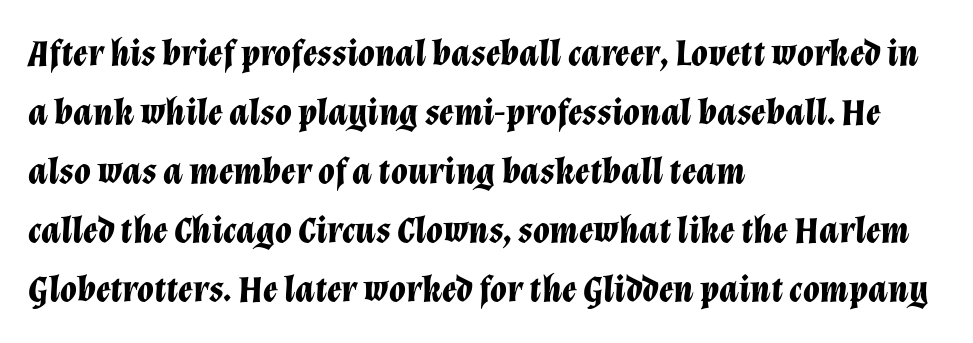
You could call the tracking neutral — neither tight nor loose. Normally led — the rows are evenly, conventionally spaced. It's the slanting kind of type. Glance below the letters and you will spot only blank space.
